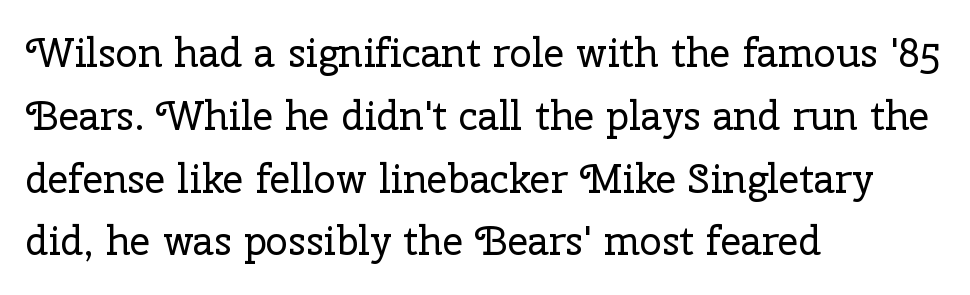
This rendering leaves character spacing at its baseline value. Proportional: the letters do not fall into vertical columns. The ragged edge is on the right, which tells us the setting is flush left. Weight: regular or lighter.
